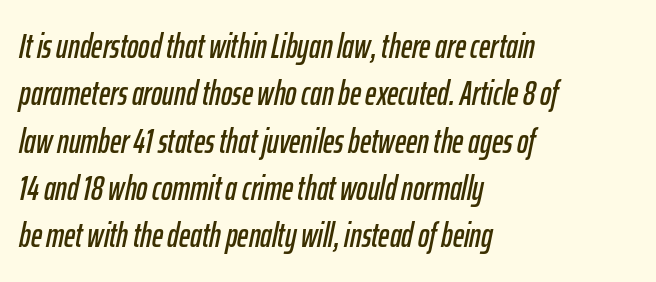
What's the leading like? Ordinary, nothing unusual. Is this a fixed-width face? No — the glyphs have proportional, varying widths. The text block is weighted toward the left margin, trailing off unevenly rightward. The typography opts for an oblique posture over an upright one. In terms of letterspacing, this is plain default setting.
